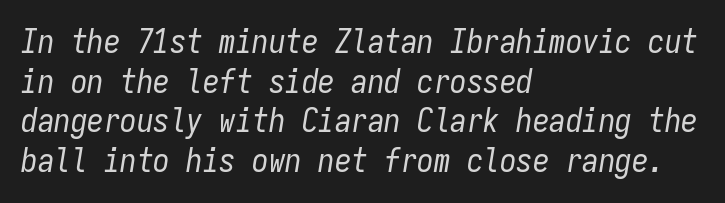
{"italic": "yes", "lean": "right", "slant_degrees": 9, "bold": "no", "weight": "regular", "width": "condensed", "stroke_contrast": "low", "x_height": "medium", "monospaced": "yes", "underline": "no", "align": "left", "line_spacing_ratio": 1.2, "letter_spacing": "normal", "letter_spacing_em": 0.0, "glyph_px": 33}
